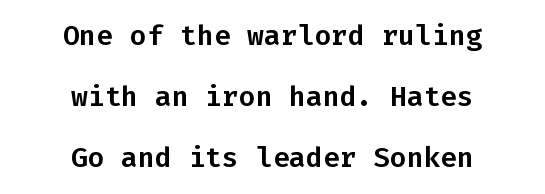
The image shows 28 px sans-serif type, upright, monospaced; set centered, loose line spacing (2.17x), normal letter spacing, not underlined; low stroke contrast and a medium x-height.
